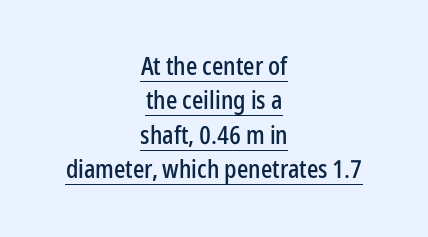
{"italic": "no", "underline": "yes", "align": "center", "line_spacing": "normal", "line_spacing_ratio": 1.38, "letter_spacing": "normal", "letter_spacing_em": 0.0, "glyph_px": 25}
